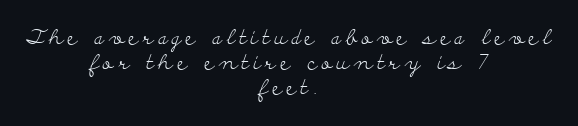
The image shows 21 px text type; set centered, line spacing 1.18x, unusually wide letter spacing (+0.21 em), not underlined.
